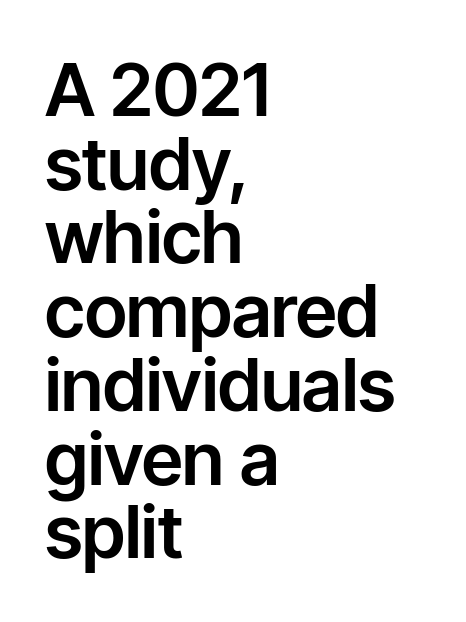
Q: Is the text italic (slanted)? A: No, it is upright.
Q: Is the typeface a serif or a sans-serif typeface? A: Sans-serif.
Q: Is the text underlined? A: No.
Q: How is the paragraph aligned? A: Left-aligned.
Q: Is the spacing between letters normal or unusually wide? A: Normal.
Q: Is the spacing between lines tight, normal or loose? A: Tight.
Q: Width (condensed, normal, or wide)? A: Normal.
Q: Stroke contrast? A: Low.
Q: x-height? A: Medium.
Q: Monospaced? A: No.
